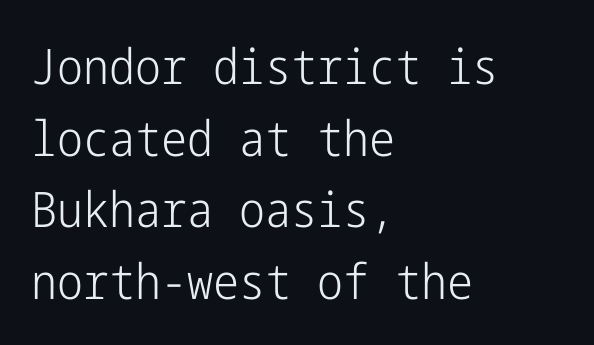
The axis of the letterforms is exactly vertical. If you measured baseline to baseline, you'd find a middling distance. This sample is left-justified, so line endings fall wherever the words run out. The face looks like a standard text weight, possibly lighter. Here the glyphs are tracked normally, forming tight word shapes.
